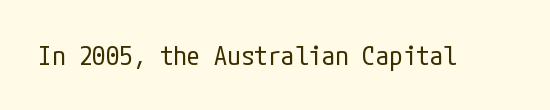
{"italic": "no", "bold": "no", "underline": "no", "letter_spacing": "normal", "letter_spacing_em": 0.0, "glyph_px": 27}
